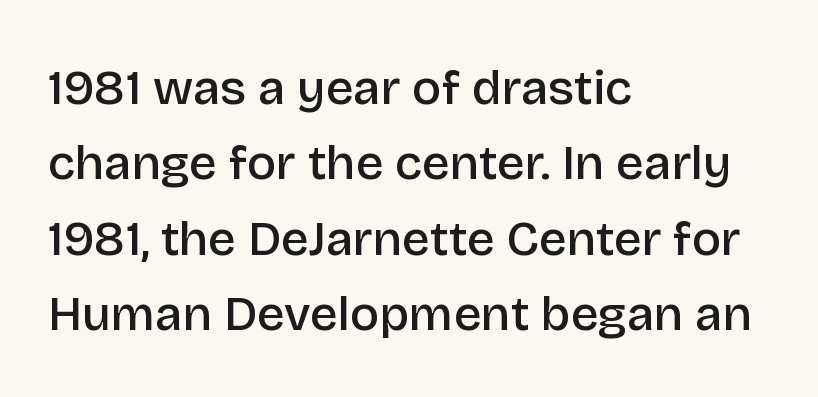
Alignment: flush left. Spacing verdict: proportional, widths tailored to each character. Underline: absent. The face used here is rendered with its standard letterfit. In terms of weight, the rendering is demibold, just under bold. Observe the absence of serifs on each vertical stroke in this sample.
